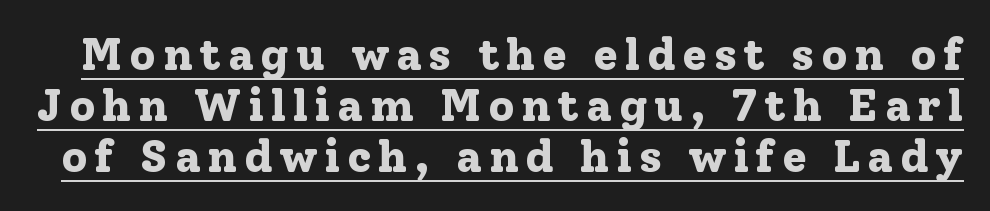
Look at the stroke-to-counter ratio: heavy, a bold. Regarding serifs, this sample has them. The letters advance in unequal steps, a hallmark of proportional type. The typography opts for an upright posture over an oblique one. The space between consecutive lines is stingy. The specimen includes a rule beneath the text block's lines.
